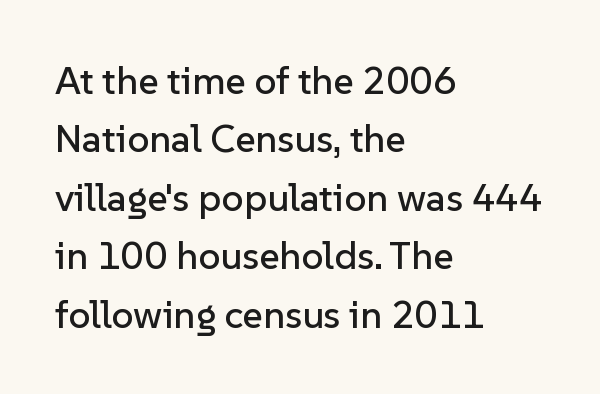
You can tell from the bare stems that sans-serif type was used. Layout note: lines flush left. Looks like regular typesetting: each glyph gets only the width it needs. The area under the type is left untouched.
